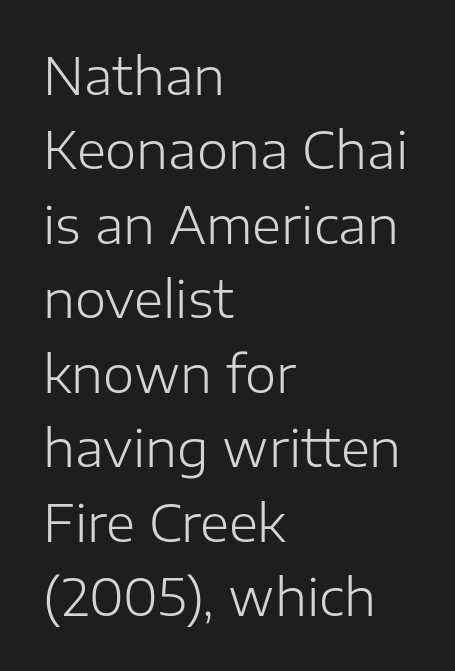
{"serif": "no", "italic": "no", "bold": "no", "weight": "light", "width": "normal", "stroke_contrast": "low", "x_height": "medium", "monospaced": "no", "underline": "no", "align": "left", "line_spacing": "normal", "line_spacing_ratio": 1.49, "letter_spacing": "normal", "letter_spacing_em": 0.0, "glyph_px": 50}
